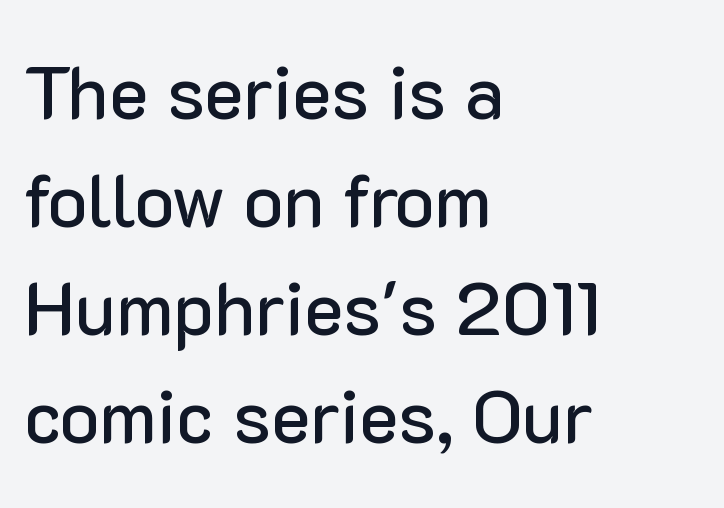
The image shows 74 px sans-serif type, upright; set left-aligned, normal line spacing (1.46x), normal letter spacing, not underlined; low stroke contrast and a medium x-height.
